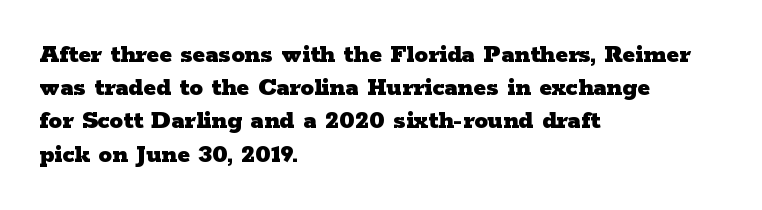
There is no visible air inserted between adjacent glyphs. In terms of weight, the rendering is a true, heavy bold. Visually the block forms a straight wall on the left and a jagged coastline on the right. Lines of text with bare space underneath. If you drew a line through each stem, it would be perfectly vertical.
